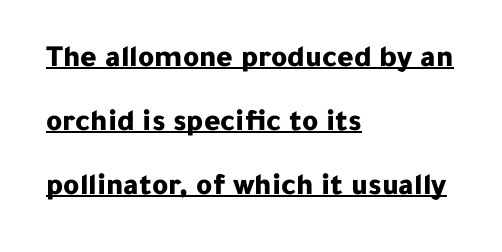
Q: Is the text bold? A: Yes.
Q: Is the text italic (slanted)? A: No, it is upright.
Q: Is the typeface a serif or a sans-serif typeface? A: Sans-serif.
Q: Is the text underlined? A: Yes.
Q: How is the paragraph aligned? A: Left-aligned.
Q: Is the spacing between letters normal or unusually wide? A: Normal.
Q: Is the spacing between lines tight, normal or loose? A: Loose.
Q: Width (condensed, normal, or wide)? A: Normal.
Q: Stroke contrast? A: Low.
Q: x-height? A: Medium.
Q: Monospaced? A: No.
